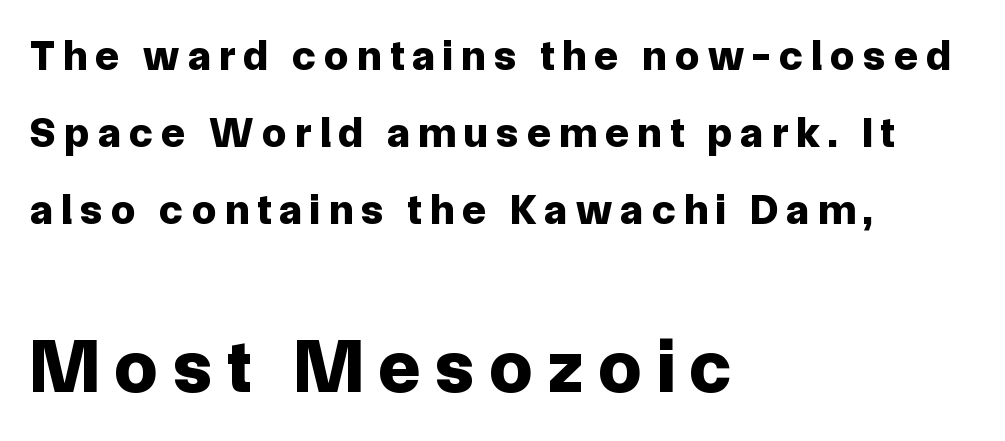
{"serif": "no", "italic": "no", "bold": "yes", "weight": "bold", "width": "normal", "stroke_contrast": "low", "x_height": "medium", "monospaced": "no", "underline": "no", "align": "left", "line_spacing_ratio": 1.79, "letter_spacing": "wide", "letter_spacing_em": 0.2, "larger_block": "second", "size_ratio": 1.77, "glyph_px": 76}
